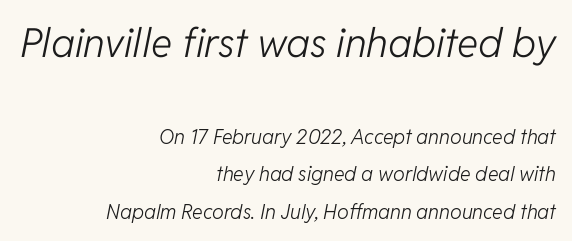
{"italic": "yes", "lean": "right", "slant_degrees": 11, "bold": "no", "weight": "light", "width": "normal", "stroke_contrast": "low", "x_height": "medium", "monospaced": "no", "underline": "no", "align": "right", "line_spacing_ratio": 1.87, "letter_spacing": "normal", "letter_spacing_em": 0.0, "larger_block": "first", "size_ratio": 2.0, "glyph_px": 40}
